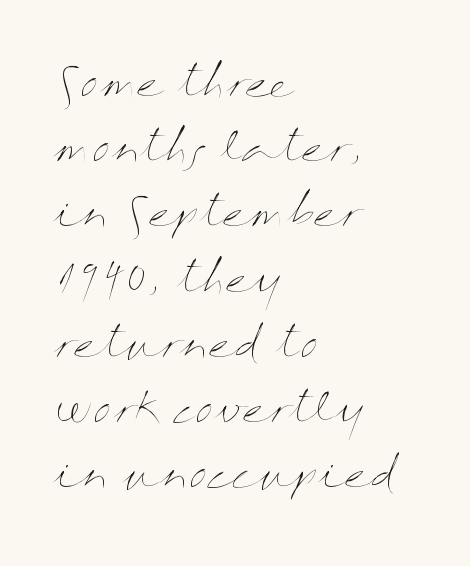
Q: Is the text bold? A: No.
Q: Is the text italic (slanted)? A: Yes.
Q: Is the text underlined? A: No.
Q: How is the paragraph aligned? A: Left-aligned.
Q: Is the spacing between letters normal or unusually wide? A: Normal.
Q: Is the spacing between lines tight, normal or loose? A: Normal.
Q: Width (condensed, normal, or wide)? A: Wide.
Q: Stroke contrast? A: Medium.
Q: x-height? A: Medium.
Q: Monospaced? A: No.
